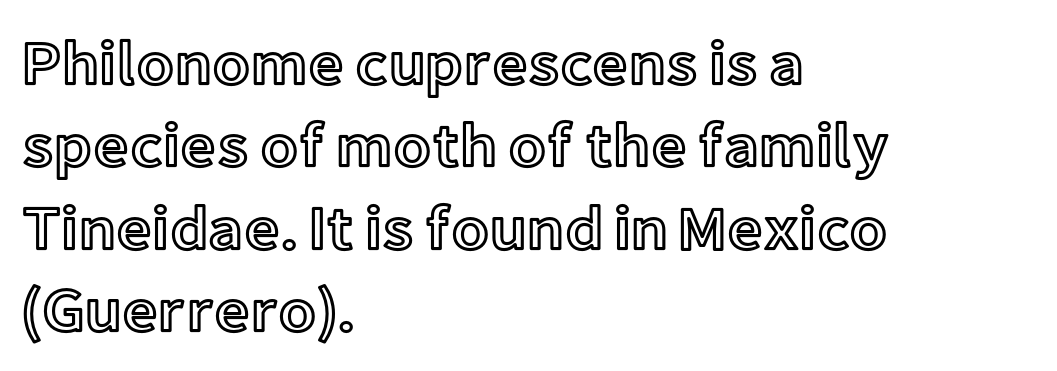
The image shows 62 px text type, upright; set left-aligned, normal line spacing (1.33x), normal letter spacing, not underlined; a medium x-height.
